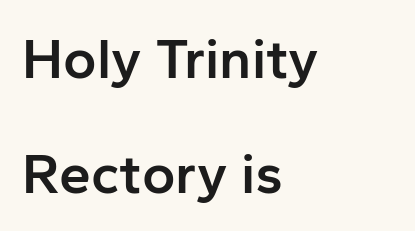
The image shows 57 px semibold sans-serif type, upright; set left-aligned, loose line spacing (2.02x), normal letter spacing, not underlined; low stroke contrast and a medium x-height.
